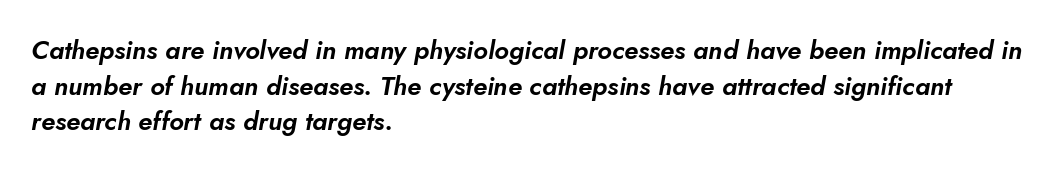
Q: Is the text italic (slanted)? A: Yes, it leans right by about 5 degrees.
Q: Is the text underlined? A: No.
Q: How is the paragraph aligned? A: Left-aligned.
Q: Is the spacing between letters normal or unusually wide? A: Normal.
Q: Is the spacing between lines tight, normal or loose? A: Normal.
